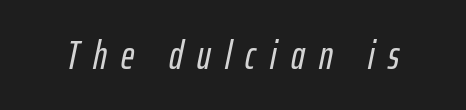
The image shows 40 px condensed type, italic (leaning right); set unusually wide letter spacing (+0.36 em), not underlined; low stroke contrast and a medium x-height.
